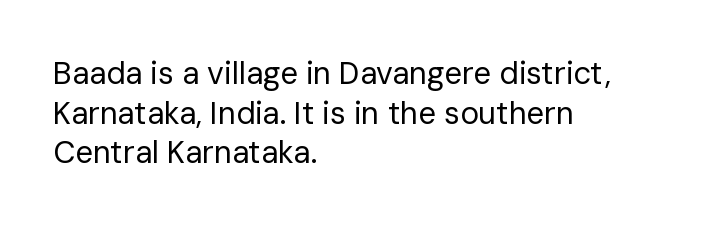
Upright lettering throughout. Compared with a typical body face, this is equally light or lighter still. This sample keeps an unexceptional amount of space between lines. The type family on display is of the sans-serif kind. Notice how the passage keeps a crisp vertical edge on the left only. These lines are rendered in a variable-pitch font.
